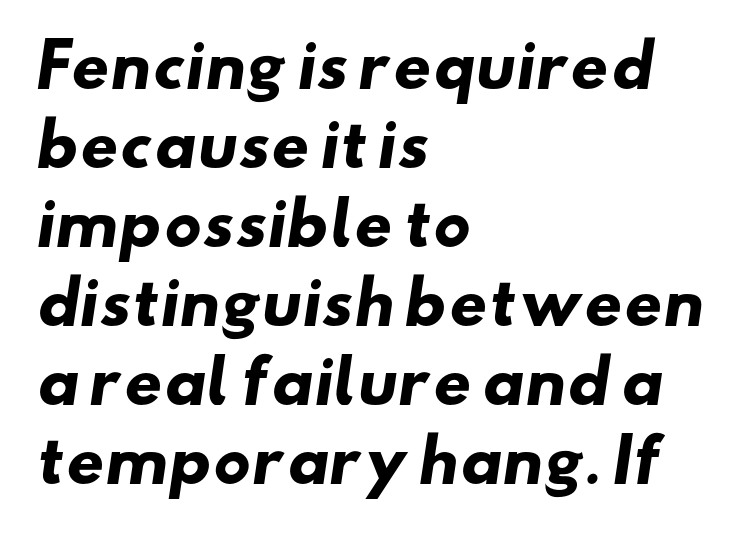
{"serif": "no", "bold": "yes", "weight": "heavy", "width": "wide", "stroke_contrast": "low", "x_height": "small", "monospaced": "no", "underline": "no", "align": "left", "line_spacing": "normal", "line_spacing_ratio": 1.34, "letter_spacing": "normal", "letter_spacing_em": 0.0, "glyph_px": 59}
